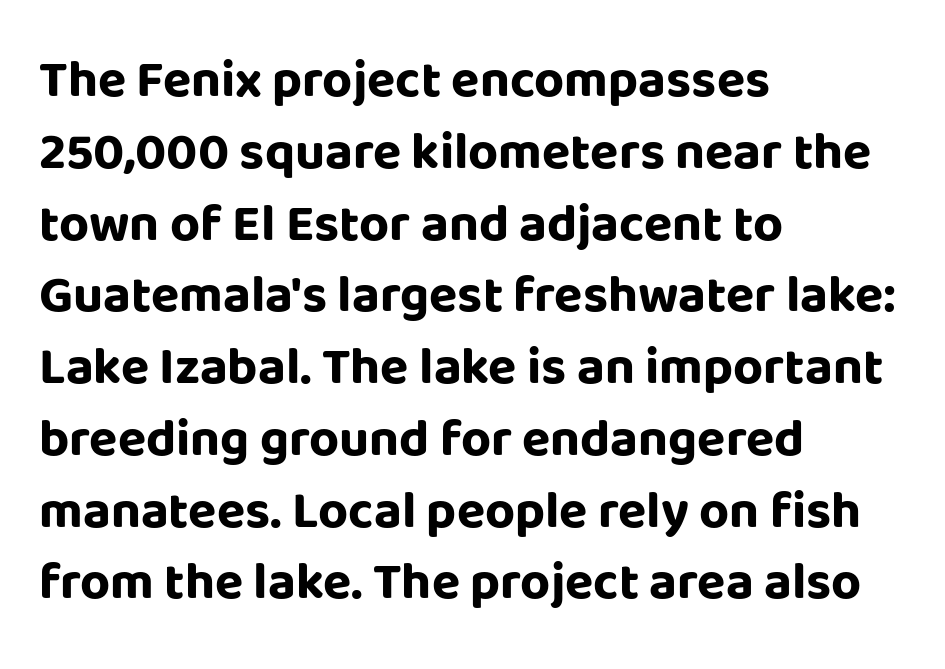
Check under the words: just untouched page. The lettering stays uniformly vertical, giving the passage a roman look. Looks like regular typesetting: each glyph gets only the width it needs. The horizontal fit of the characters is conventional and even. In CSS terms this would be text-align: left.
